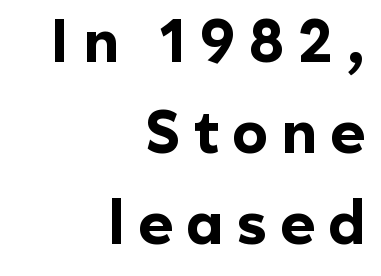
The line texture is sparse and dotted thanks to wide tracking. Notice how the passage keeps a crisp vertical edge on the right only. The letters carry no serifs — their stems end cleanly without finishing strokes. Tall strokes in this sample are plumb rather than angled.
